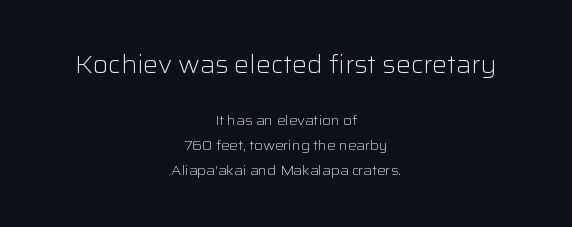
This is roman type, the default non-slanted kind. A clean baseline with only descenders dipping below it. Bold? No — there's no thickening of the strokes. Two sizes are in play, and the larger belongs to the first block. The horizontal fit of the characters is conventional and even.
